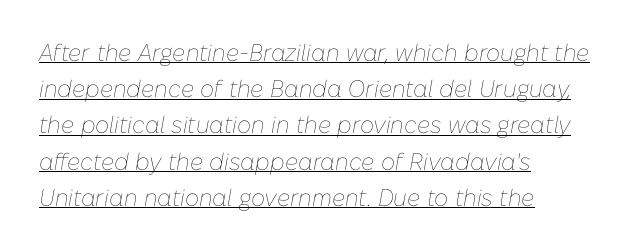
Q: Is the text bold? A: No.
Q: Is the text italic (slanted)? A: Yes, it leans right by about 10 degrees.
Q: Is the text underlined? A: Yes.
Q: How is the paragraph aligned? A: Left-aligned.
Q: Is the spacing between letters normal or unusually wide? A: Normal.
Q: Is the spacing between lines tight, normal or loose? A: Normal.
